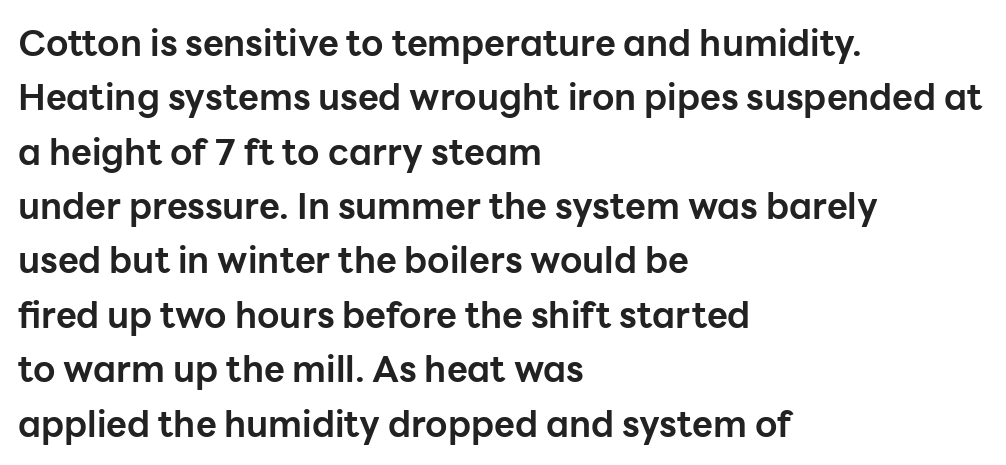
Nope, no serifs anywhere on these letters. Descenders hang freely into open space. The face used here is proportionally spaced, like ordinary book or web type. Compared with a centered layout, this one pins lines to the left instead. Vertically, the passage feels balanced, rows spaced as you'd expect.
